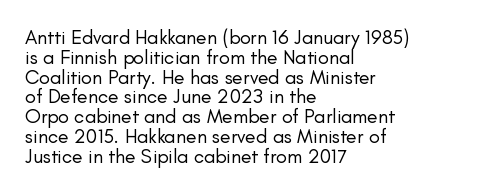
Q: Is the text bold? A: No.
Q: Is the text italic (slanted)? A: No, it is upright.
Q: Is the text underlined? A: No.
Q: How is the paragraph aligned? A: Left-aligned.
Q: Is the spacing between letters normal or unusually wide? A: Normal.
Q: Is the spacing between lines tight, normal or loose? A: Tight.
